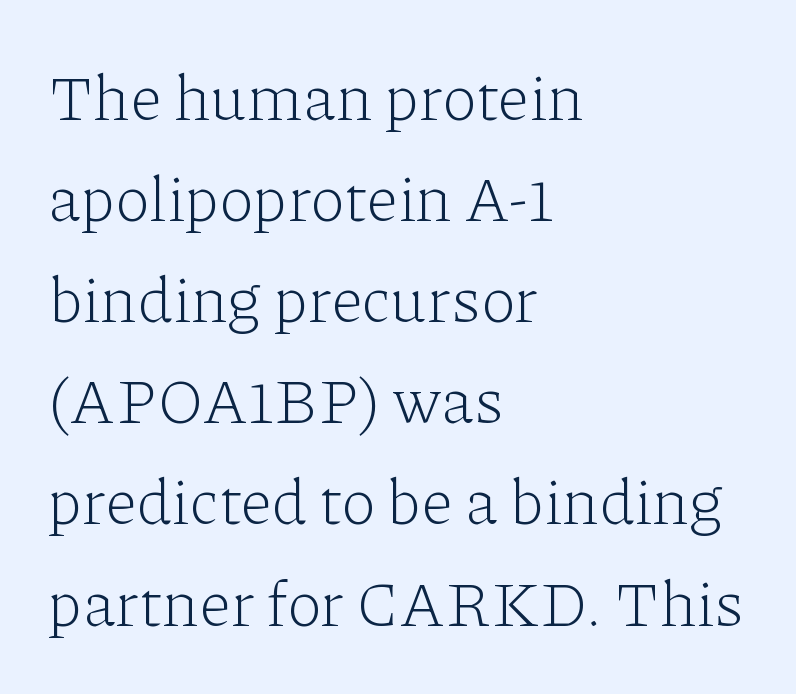
The image shows 64 px light serif type, upright; set left-aligned, normal line spacing (1.58x), normal letter spacing, not underlined; low stroke contrast and a medium x-height.
